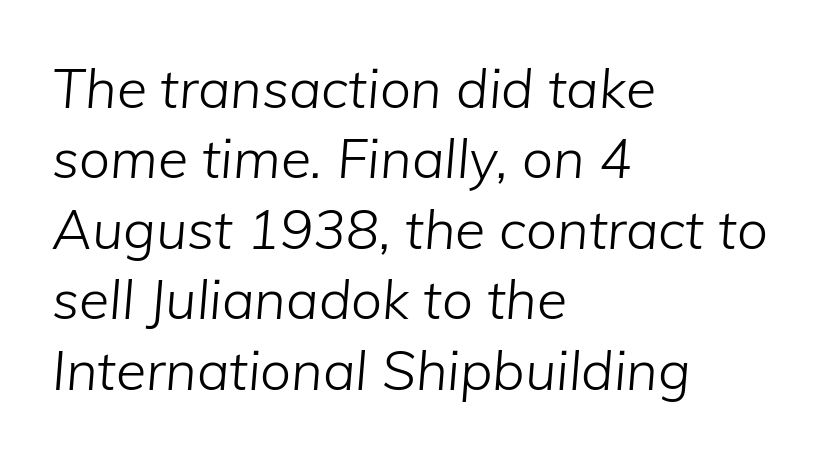
Q: Is the text bold? A: No.
Q: Is the text italic (slanted)? A: Yes, it leans right by about 5 degrees.
Q: Is the text underlined? A: No.
Q: How is the paragraph aligned? A: Left-aligned.
Q: Is the spacing between letters normal or unusually wide? A: Normal.
Q: Is the spacing between lines tight, normal or loose? A: Normal.
Q: Width (condensed, normal, or wide)? A: Normal.
Q: Stroke contrast? A: Low.
Q: x-height? A: Medium.
Q: Monospaced? A: No.
